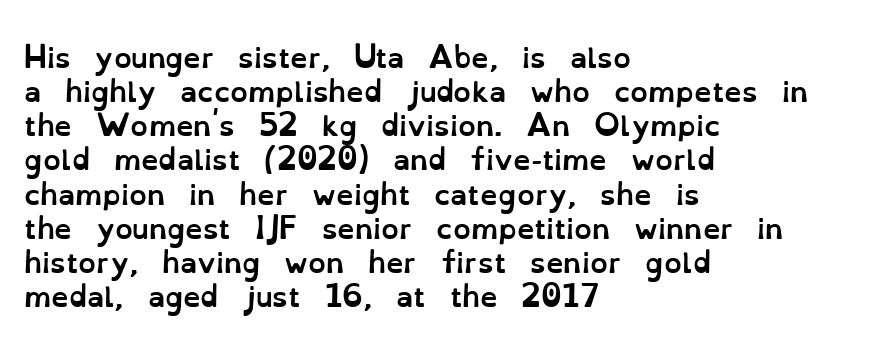
Upright lettering throughout. The passage shown is typed in a proportional face where columns would drift. There is no visible air inserted between adjacent glyphs. This is heavy type, rendered in bold. The lines in this sample share a left origin and differ only in where they stop. The strip under each line holds only bare page.
